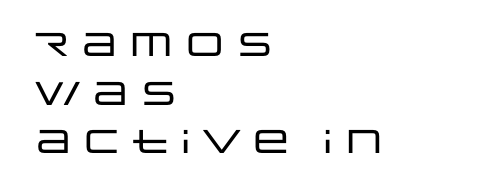
These lines were composed using upright roman letters. Horizontal alignment here is leftward, the default for most running prose. The passage shown stacks its lines at a standard gap. Note the varied advance widths — an 'i' is clearly narrower than an 'm'. Default kerning and tracking; the words read as compact shapes.
